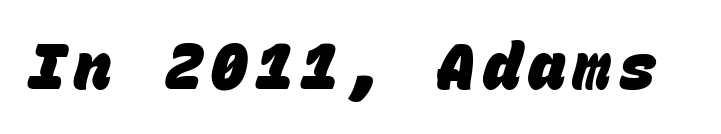
Q: Is the text bold? A: Yes.
Q: Is the typeface a serif or a sans-serif typeface? A: Sans-serif.
Q: Is the text underlined? A: No.
Q: Width (condensed, normal, or wide)? A: Normal.
Q: Stroke contrast? A: Low.
Q: x-height? A: Large.
Q: Monospaced? A: Yes.
